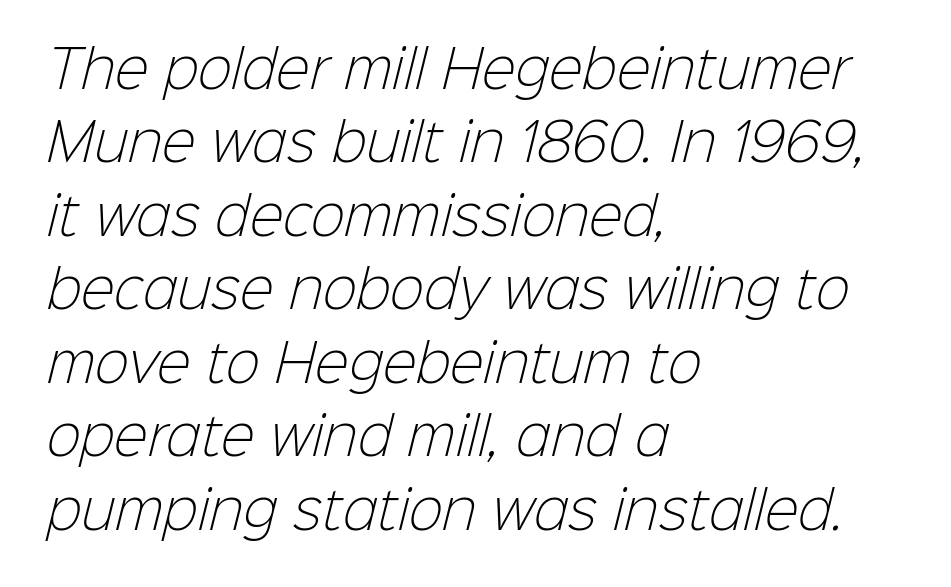
Q: Is the text bold? A: No.
Q: Is the typeface a serif or a sans-serif typeface? A: Sans-serif.
Q: Is the text underlined? A: No.
Q: How is the paragraph aligned? A: Left-aligned.
Q: Is the spacing between letters normal or unusually wide? A: Normal.
Q: Is the spacing between lines tight, normal or loose? A: Normal.
Q: Width (condensed, normal, or wide)? A: Normal.
Q: Stroke contrast? A: Low.
Q: x-height? A: Medium.
Q: Monospaced? A: No.
